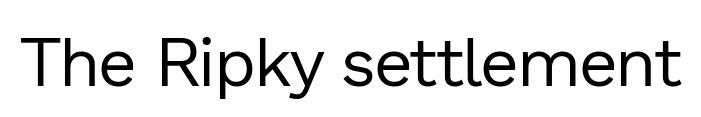
The image shows 68 px regular-weight sans-serif type, upright; set normal letter spacing, not underlined; low stroke contrast and a medium x-height.
